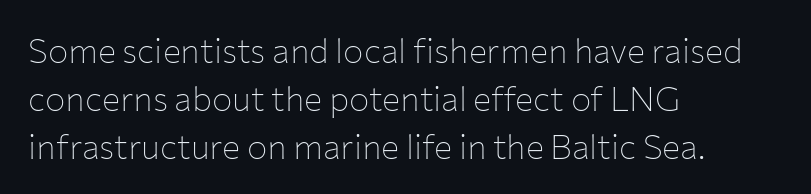
Stroke terminals: plain, sans-serif. Do the characters align in a grid? No, the font is proportional. Casual observation: everything's shoved over to the left. Is the letter spacing exaggerated? No — it looks like the ordinary default. Is the stroke heavy? The answer is a plain regular-or-lighter.
